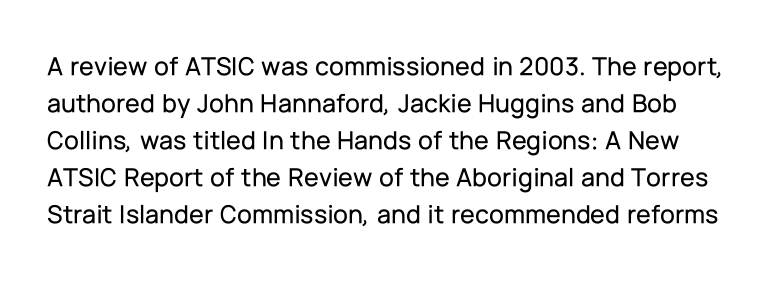
The image shows 27 px text type, upright; set normal line spacing (1.37x), normal letter spacing, not underlined.
